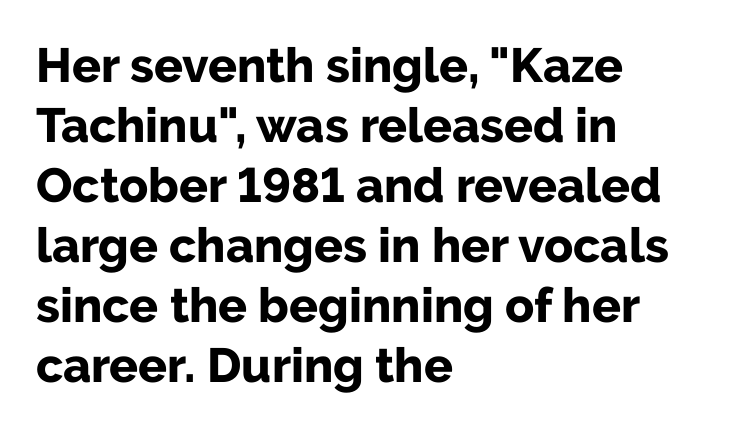
{"serif": "no", "italic": "no", "bold": "yes", "weight": "bold", "width": "normal", "stroke_contrast": "low", "x_height": "medium", "monospaced": "no", "underline": "no", "align": "left", "line_spacing": "normal", "line_spacing_ratio": 1.25, "letter_spacing": "normal", "letter_spacing_em": 0.0, "glyph_px": 48}
